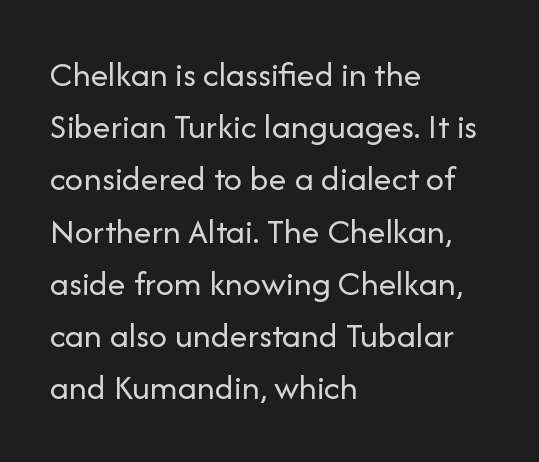
{"serif": "no", "italic": "no", "bold": "no", "weight": "regular", "width": "normal", "stroke_contrast": "low", "x_height": "medium", "monospaced": "no", "underline": "no", "align": "left", "line_spacing": "normal", "line_spacing_ratio": 1.45, "letter_spacing": "normal", "letter_spacing_em": 0.0, "glyph_px": 36}
